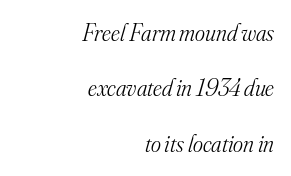
Looking at the ascenders, they clearly lean. A great deal of white space separates one row of letters from the next. Lines of text with bare space underneath. The letterforms sit shoulder to shoulder at normal distance. A light-to-regular cut is what we see here. Visually the block forms a straight wall on the right and a jagged coastline on the left.
